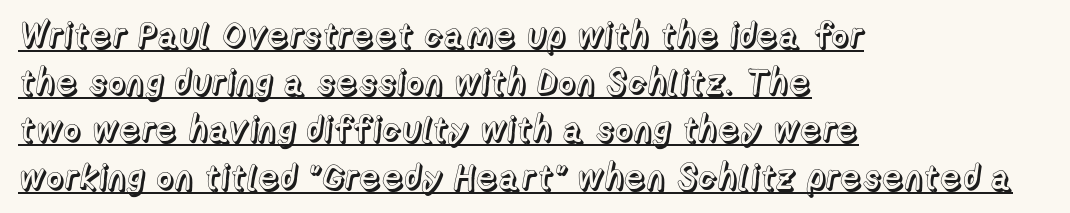
The image shows 35 px text type; set left-aligned, normal line spacing (1.35x), normal letter spacing, underlined; a medium x-height.
